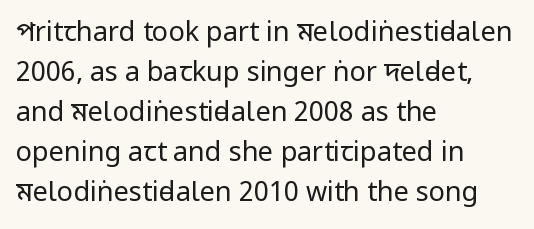
Italic: no, the glyphs are upright roman. Observe the ordinary spacing: letters are neighbours, not strangers. Line spacing here is normal. The zone under the glyphs is completely vacant. These lines stack with their left ends in a neat column.
